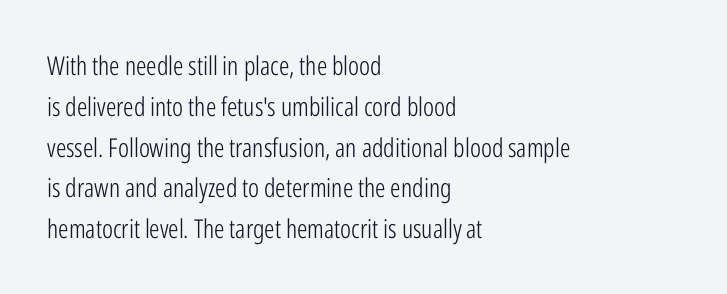
Q: Is the text bold? A: No.
Q: Is the text italic (slanted)? A: No, it is upright.
Q: Is the text underlined? A: No.
Q: How is the paragraph aligned? A: Left-aligned.
Q: Is the spacing between letters normal or unusually wide? A: Normal.
Q: Is the spacing between lines tight, normal or loose? A: Normal.
